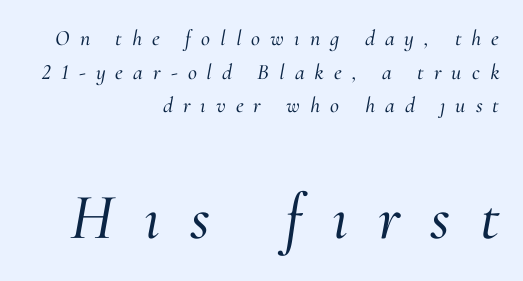
The image shows 65 px serif type, italic (leaning right); set right-aligned, normal line spacing (1.53x), unusually wide letter spacing (+0.46 em), not underlined; the second (bottom) block is 2.95x larger; medium stroke contrast and a small x-height.
